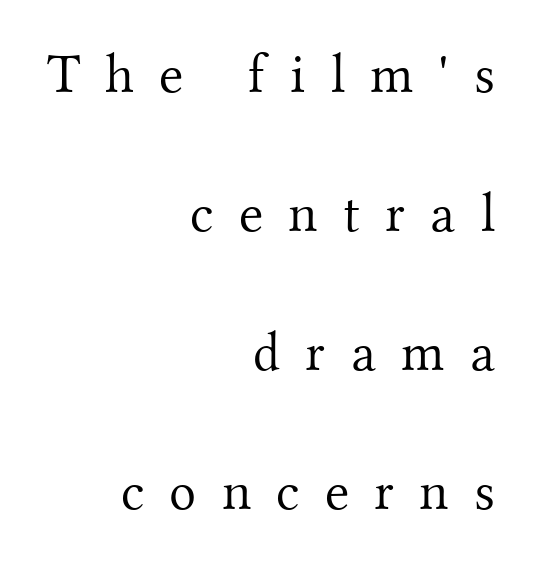
These lines have a slow, spaced-out rhythm from letter to letter. Style check: upright. The baseline area is clear. All the whitespace from short lines collects on the left.
